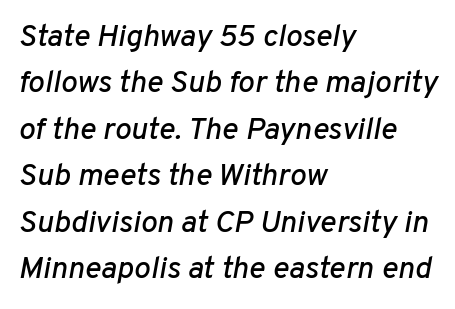
Caption: multi-line text, flush left, ragged right. The whole block is typeset with a tilt. What's the leading like? Ordinary, nothing unusual. In terms of letterspacing, this is plain default setting. The strip under each line holds only bare page.
